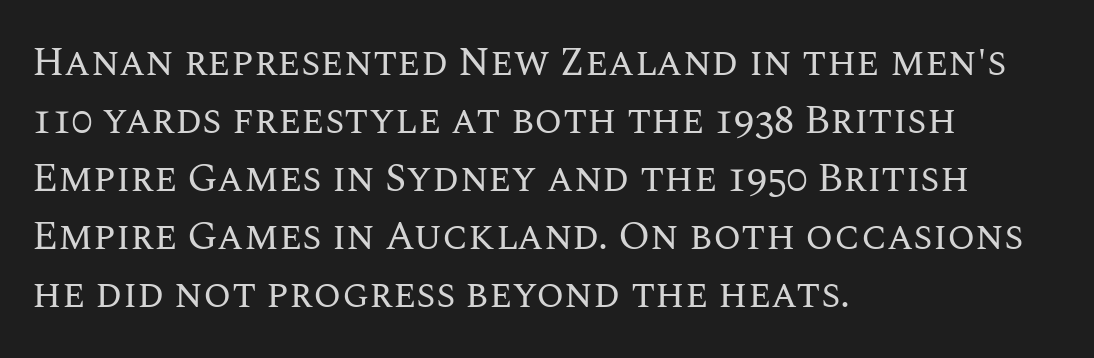
{"italic": "no", "bold": "no", "weight": "regular", "width": "normal", "stroke_contrast": "medium", "x_height": "large", "monospaced": "no", "underline": "no", "align": "left", "line_spacing": "normal", "line_spacing_ratio": 1.45, "letter_spacing": "normal", "letter_spacing_em": 0.0, "glyph_px": 40}
